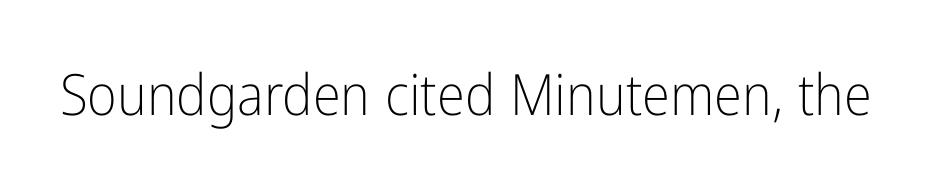
Q: Is the text bold? A: No.
Q: Is the text italic (slanted)? A: No, it is upright.
Q: Is the typeface a serif or a sans-serif typeface? A: Sans-serif.
Q: Is the text underlined? A: No.
Q: Is the spacing between letters normal or unusually wide? A: Normal.
Q: Width (condensed, normal, or wide)? A: Condensed.
Q: Stroke contrast? A: Low.
Q: x-height? A: Medium.
Q: Monospaced? A: No.
